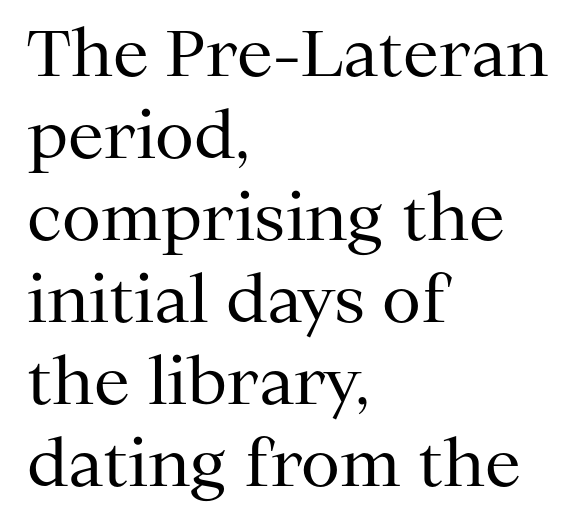
Q: Is the text bold? A: No.
Q: Is the text italic (slanted)? A: No, it is upright.
Q: Is the typeface a serif or a sans-serif typeface? A: Serif.
Q: Is the text underlined? A: No.
Q: How is the paragraph aligned? A: Left-aligned.
Q: Is the spacing between letters normal or unusually wide? A: Normal.
Q: Is the spacing between lines tight, normal or loose? A: Normal.
Q: Width (condensed, normal, or wide)? A: Normal.
Q: Stroke contrast? A: Medium.
Q: x-height? A: Medium.
Q: Monospaced? A: No.
